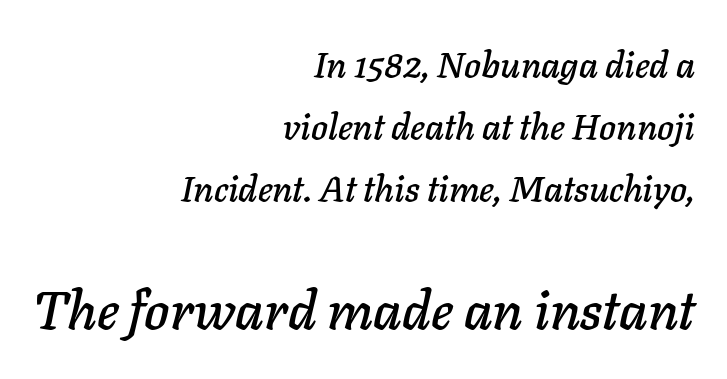
Q: Is the text italic (slanted)? A: Yes, it leans right by about 11 degrees.
Q: Is the text underlined? A: No.
Q: How is the paragraph aligned? A: Right-aligned.
Q: Is the spacing between letters normal or unusually wide? A: Normal.
Q: Which block of text is set in a larger size, the first (top) or the second (bottom)? A: The second (bottom) one.
Q: Width (condensed, normal, or wide)? A: Normal.
Q: Stroke contrast? A: Low.
Q: x-height? A: Medium.
Q: Monospaced? A: No.
